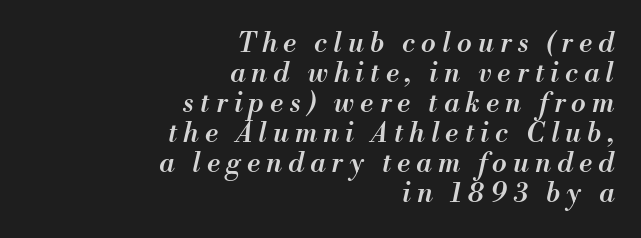
Q: Is the text bold? A: Semi-bold.
Q: Is the text italic (slanted)? A: Yes, it leans right by about 13 degrees.
Q: Is the text underlined? A: No.
Q: How is the paragraph aligned? A: Right-aligned.
Q: Is the spacing between letters normal or unusually wide? A: Unusually wide.
Q: Is the spacing between lines tight, normal or loose? A: Tight.
